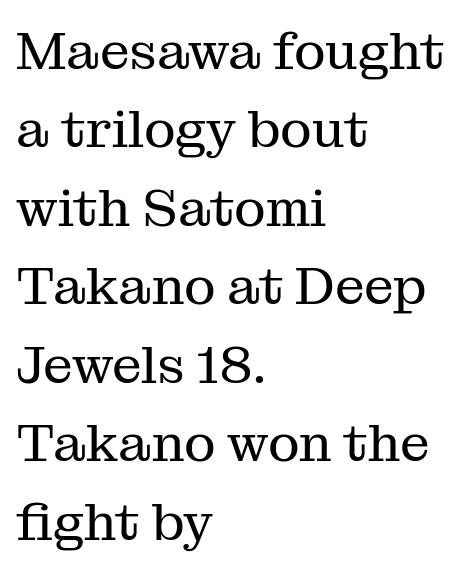
The image shows 53 px regular-weight serif type, upright; set left-aligned, normal line spacing (1.48x), normal letter spacing, not underlined; medium stroke contrast and a medium x-height.
